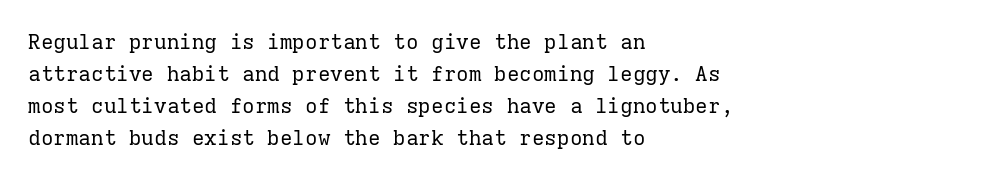
{"italic": "no", "bold": "no", "underline": "no", "align": "left", "line_spacing": "normal", "line_spacing_ratio": 1.52, "letter_spacing": "normal", "letter_spacing_em": 0.0, "glyph_px": 21}
